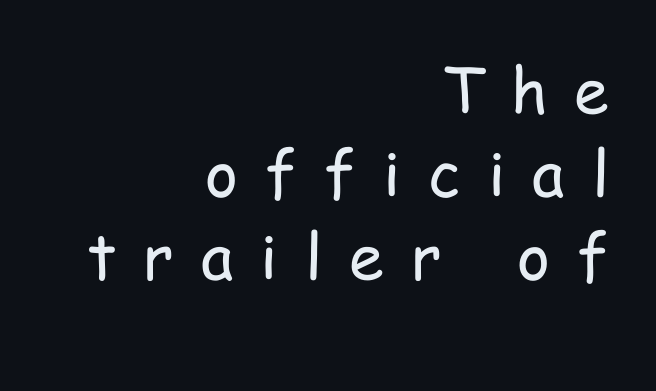
A typesetter would call this heavily tracked-out type. Rule under the text: the space is simply empty. The typesetter chose a ragged-left arrangement here. Normally led — the rows are evenly, conventionally spaced.
